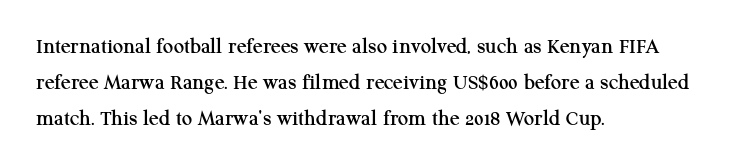
Q: Is the text italic (slanted)? A: No, it is upright.
Q: Is the text underlined? A: No.
Q: How is the paragraph aligned? A: Left-aligned.
Q: Is the spacing between letters normal or unusually wide? A: Normal.
Q: Is the spacing between lines tight, normal or loose? A: Normal.
